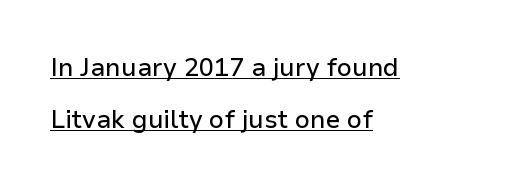
Quick note: underline on. The typography opts for an upright posture over an oblique one. Compared with a centered layout, this one pins lines to the left instead. The vertical gap from one line to the next is large. Compared with typical body copy, the letter spacing here is the same.
